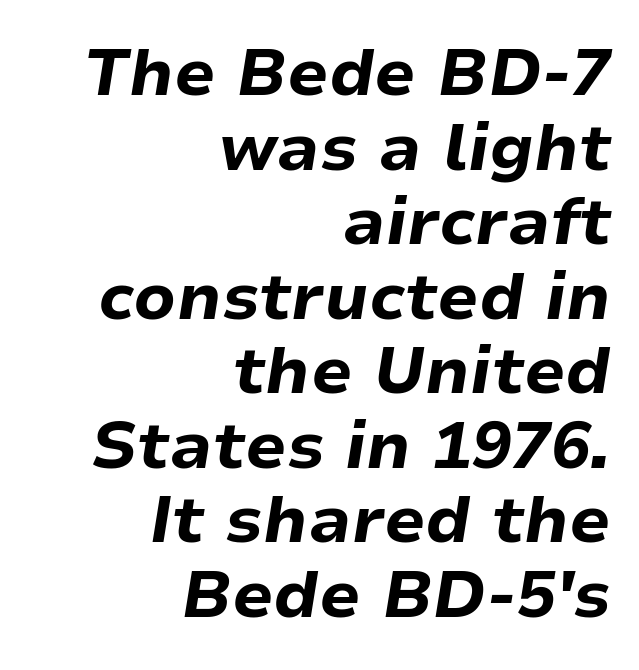
{"italic": "yes", "lean": "right", "slant_degrees": 9, "bold": "yes", "weight": "bold", "width": "normal", "stroke_contrast": "low", "x_height": "medium", "monospaced": "no", "underline": "no", "align": "right", "line_spacing": "tight", "line_spacing_ratio": 1.13, "letter_spacing": "normal", "letter_spacing_em": 0.0, "glyph_px": 66}
